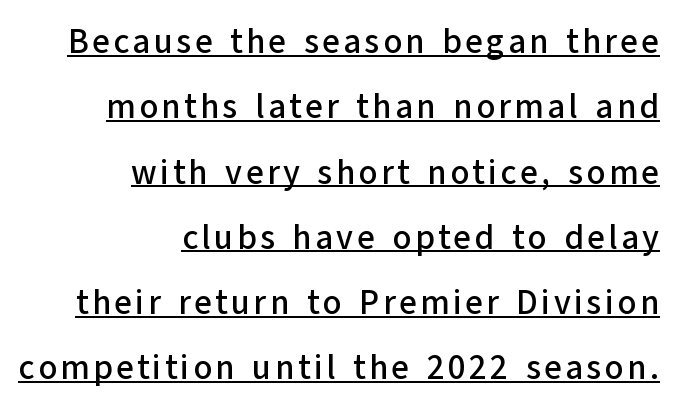
Posture: upright roman. Check where the strokes stop: nothing finishes them off — pure sans. Looks like someone drew a line under every word here. Do the characters align in a grid? No, the font is proportional. Horizontal alignment here is rightward, an uncommon choice for prose.
